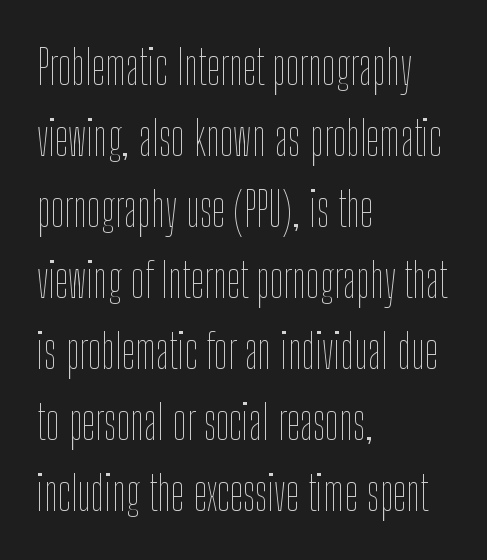
Q: Is the text bold? A: No.
Q: Is the text italic (slanted)? A: No, it is upright.
Q: Is the text underlined? A: No.
Q: How is the paragraph aligned? A: Left-aligned.
Q: Is the spacing between letters normal or unusually wide? A: Normal.
Q: Is the spacing between lines tight, normal or loose? A: Normal.
Q: Width (condensed, normal, or wide)? A: Condensed.
Q: Stroke contrast? A: Low.
Q: x-height? A: Medium.
Q: Monospaced? A: No.
